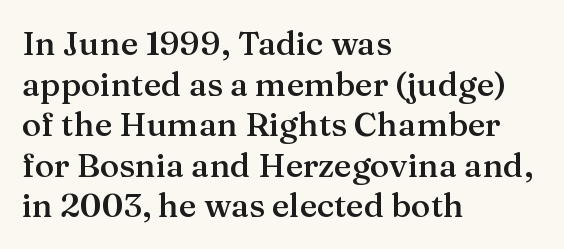
Characters remain perfectly vertical along every line. Observe the serifs anchoring each vertical stroke in this sample. Note the varied advance widths — an 'i' is clearly narrower than an 'm'. This is the in-between weight designers call semibold or demi. Here the glyphs are tracked normally, forming tight word shapes. Layout note: lines flush left.
